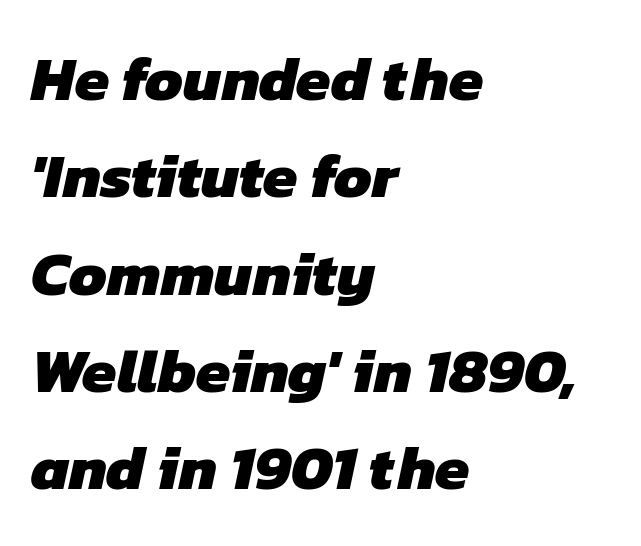
Q: Is the text bold? A: Yes.
Q: Is the typeface a serif or a sans-serif typeface? A: Sans-serif.
Q: Is the text underlined? A: No.
Q: How is the paragraph aligned? A: Left-aligned.
Q: Is the spacing between letters normal or unusually wide? A: Normal.
Q: Is the spacing between lines tight, normal or loose? A: Normal.
Q: Width (condensed, normal, or wide)? A: Normal.
Q: Stroke contrast? A: Low.
Q: x-height? A: Medium.
Q: Monospaced? A: No.
